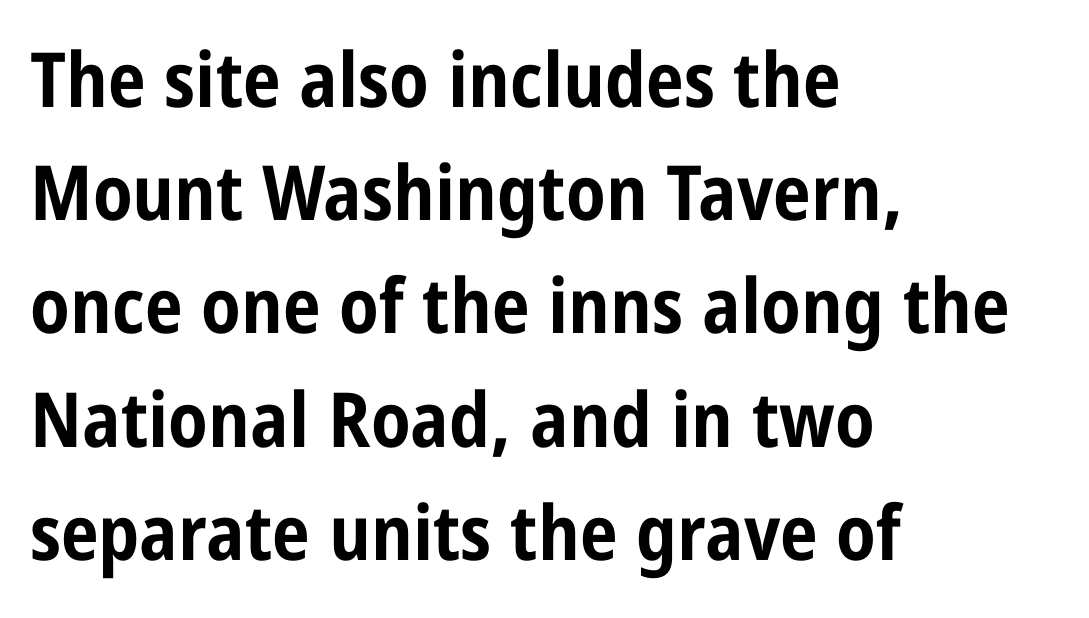
Q: Is the text bold? A: Yes.
Q: Is the text italic (slanted)? A: No, it is upright.
Q: Is the typeface a serif or a sans-serif typeface? A: Sans-serif.
Q: Is the text underlined? A: No.
Q: How is the paragraph aligned? A: Left-aligned.
Q: Is the spacing between letters normal or unusually wide? A: Normal.
Q: Is the spacing between lines tight, normal or loose? A: Normal.
Q: Width (condensed, normal, or wide)? A: Condensed.
Q: Stroke contrast? A: Low.
Q: x-height? A: Large.
Q: Monospaced? A: No.
